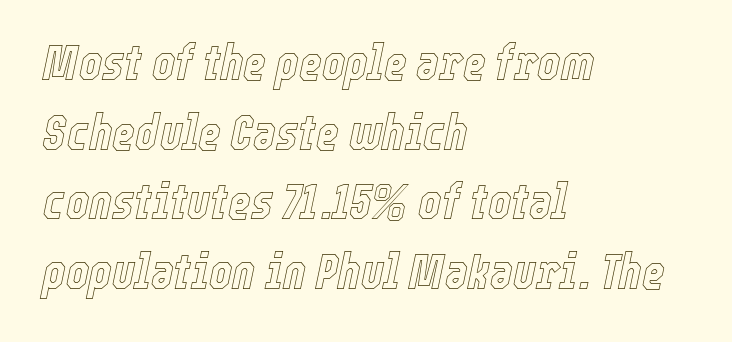
{"italic": "yes", "lean": "right", "slant_degrees": 12, "width": "condensed", "x_height": "medium", "monospaced": "no", "underline": "no", "align": "left", "line_spacing": "normal", "line_spacing_ratio": 1.42, "letter_spacing": "normal", "letter_spacing_em": 0.0, "glyph_px": 49}
